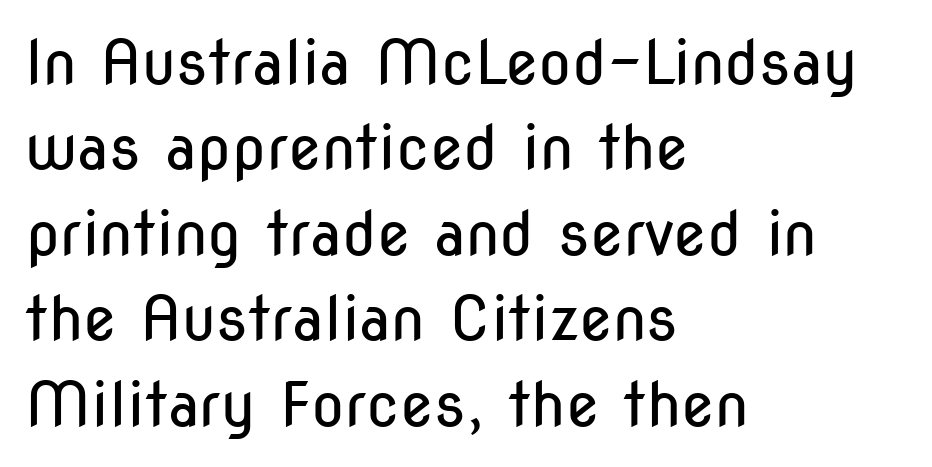
{"serif": "no", "italic": "no", "bold": "no", "weight": "regular", "width": "condensed", "stroke_contrast": "low", "x_height": "medium", "monospaced": "no", "underline": "no", "align": "left", "line_spacing": "normal", "line_spacing_ratio": 1.4, "letter_spacing": "normal", "letter_spacing_em": 0.0, "glyph_px": 61}
